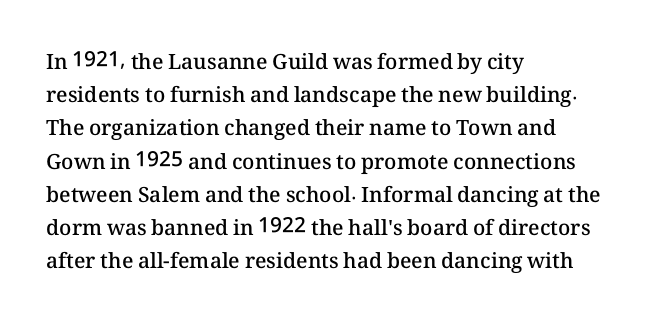
Q: Is the text bold? A: Semi-bold.
Q: Is the text italic (slanted)? A: No, it is upright.
Q: Is the text underlined? A: No.
Q: How is the paragraph aligned? A: Left-aligned.
Q: Is the spacing between letters normal or unusually wide? A: Normal.
Q: Is the spacing between lines tight, normal or loose? A: Normal.
